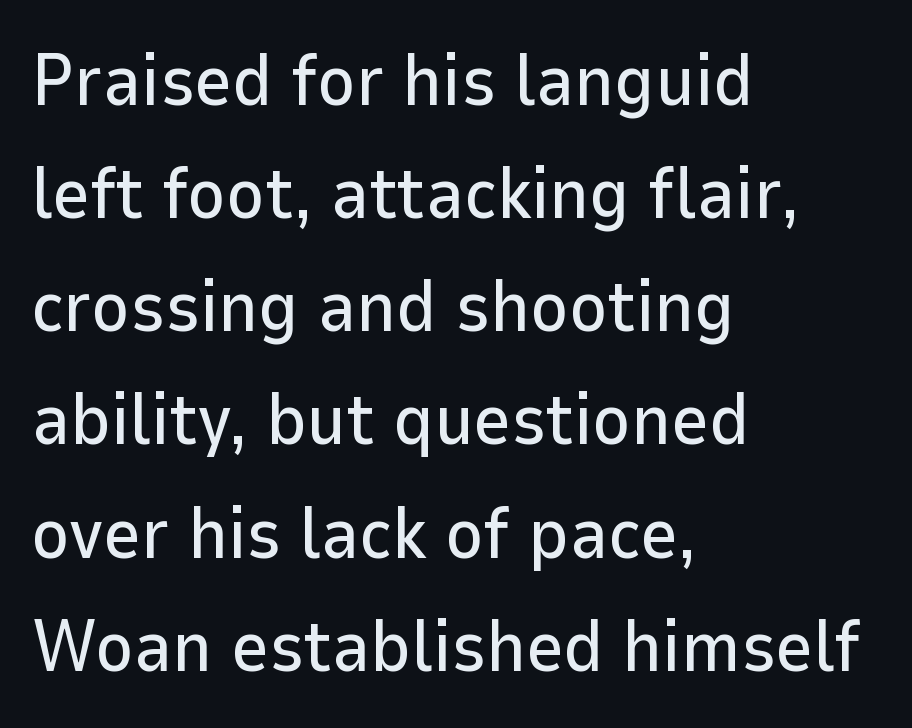
The image shows 73 px sans-serif type, upright; set left-aligned, normal line spacing (1.55x), normal letter spacing, not underlined; low stroke contrast and a medium x-height.
